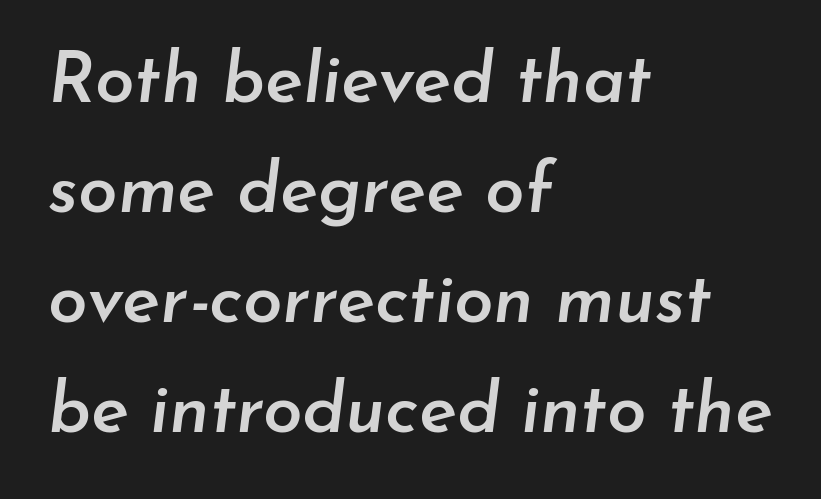
The image shows 71 px semibold type, italic (leaning right); set left-aligned, normal line spacing (1.55x), normal letter spacing, not underlined; low stroke contrast and a small x-height.
